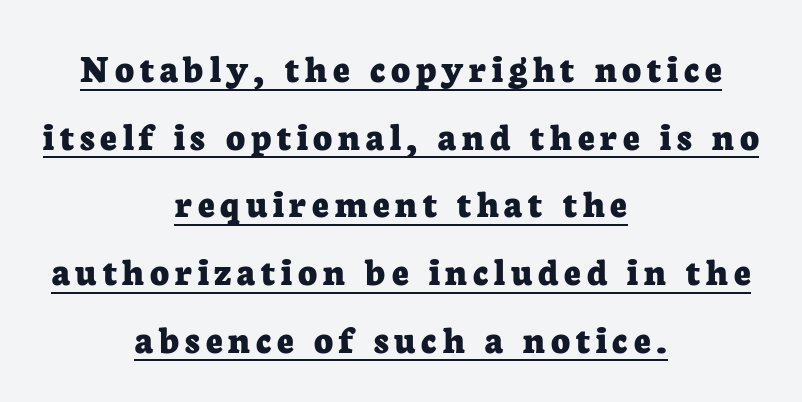
The image shows 41 px bold serif type, upright; set centered, normal line spacing (1.65x), underlined; low stroke contrast and a medium x-height.
